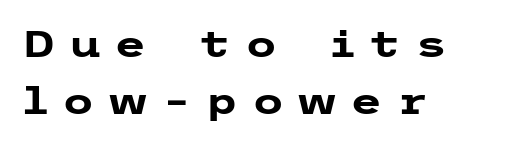
Inter-character spacing is expanded well beyond the font's built-in metrics. The block of text has a typical density, with ordinary space between rows. The specimen reads as upright at a glance. Teacher's note: observe the even left margin — that is flush-left alignment. Anything drawn beneath the words? Only blank space. Thick stems and heavy bowls — unmistakably bold.
